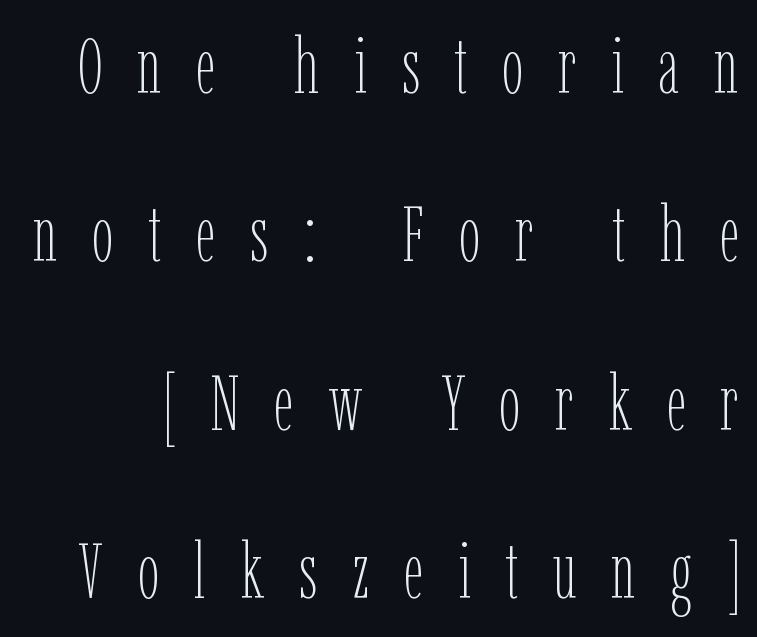
The image shows 78 px thin, condensed type, upright; set loose line spacing (2.16x), unusually wide letter spacing (+0.44 em), not underlined; low stroke contrast and a medium x-height.
